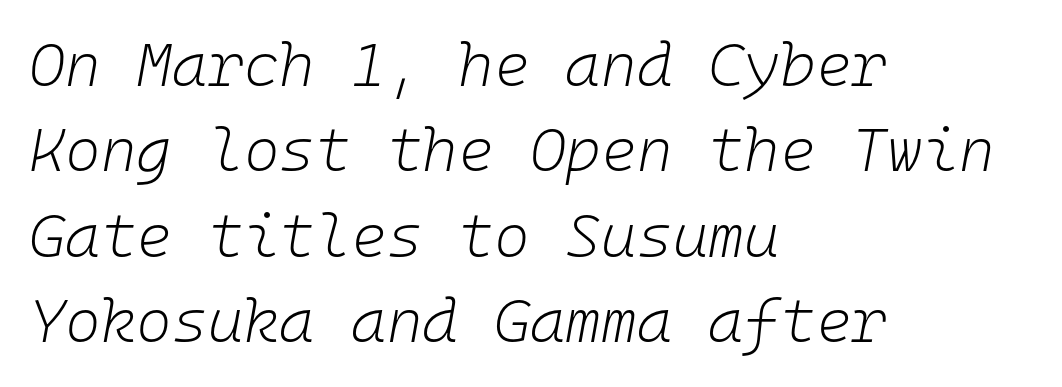
Q: Is the text bold? A: No.
Q: Is the text italic (slanted)? A: Yes, it leans right by about 10 degrees.
Q: Is the text underlined? A: No.
Q: How is the paragraph aligned? A: Left-aligned.
Q: Is the spacing between letters normal or unusually wide? A: Normal.
Q: Is the spacing between lines tight, normal or loose? A: Normal.
Q: Width (condensed, normal, or wide)? A: Normal.
Q: Stroke contrast? A: Low.
Q: x-height? A: Medium.
Q: Monospaced? A: Yes.
